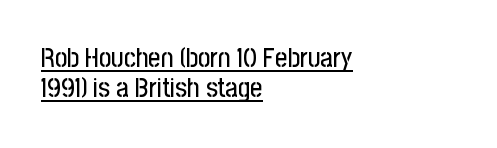
{"italic": "no", "underline": "yes", "align": "left", "line_spacing": "tight", "line_spacing_ratio": 1.12, "letter_spacing": "normal", "letter_spacing_em": 0.0, "glyph_px": 27}
